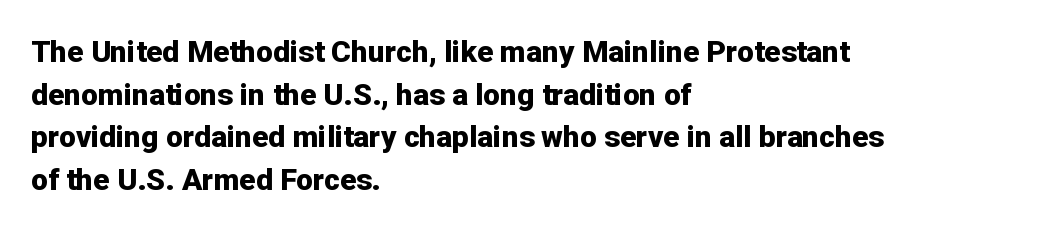
The image shows 30 px bold sans-serif type, upright; set left-aligned, normal line spacing (1.42x), normal letter spacing, not underlined; low stroke contrast and a medium x-height.
